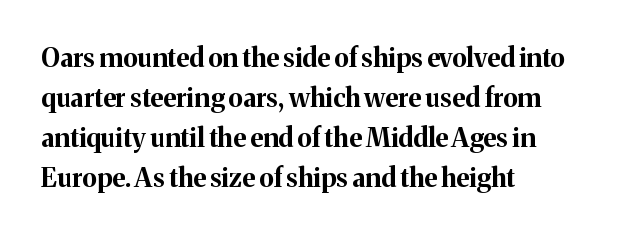
The letterforms sit shoulder to shoulder at normal distance. If you measured baseline to baseline, you'd find a middling distance. The specimen omits any rule beneath the text block's lines. These lines stack with their left ends in a neat column.
